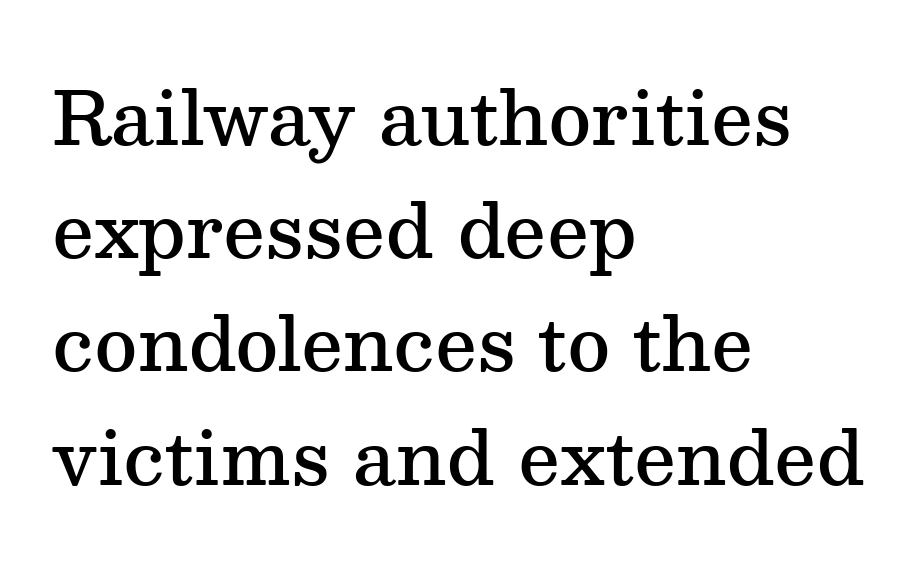
The image shows 74 px semibold serif type, upright; set left-aligned, normal line spacing (1.53x), normal letter spacing, not underlined; medium stroke contrast and a medium x-height.
